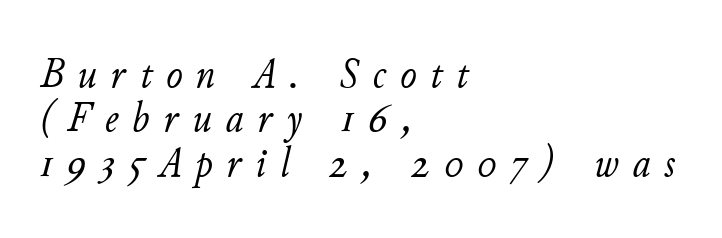
The image shows 44 px light type, italic (leaning right); set left-aligned, tight line spacing (1.01x), unusually wide letter spacing (+0.32 em), not underlined; low stroke contrast and a small x-height.
